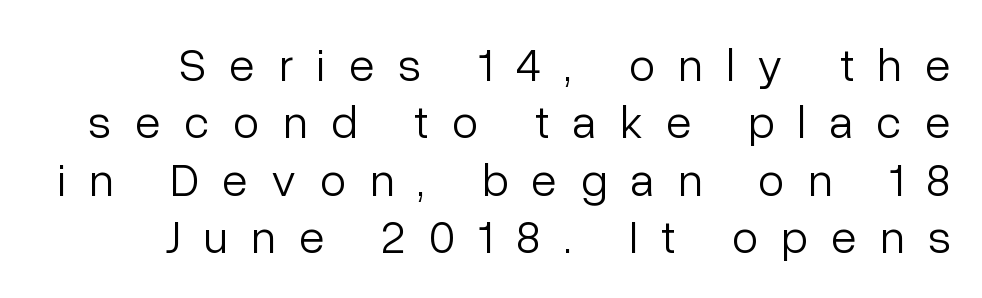
{"serif": "no", "italic": "no", "bold": "no", "weight": "light", "width": "normal", "stroke_contrast": "low", "x_height": "medium", "monospaced": "no", "underline": "no", "line_spacing_ratio": 1.22, "letter_spacing": "wide", "letter_spacing_em": 0.5, "glyph_px": 47}
